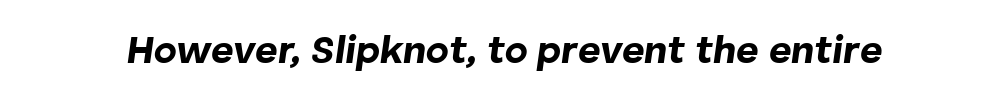
{"italic": "yes", "lean": "right", "slant_degrees": 8, "bold": "yes", "weight": "bold", "width": "normal", "stroke_contrast": "low", "x_height": "medium", "monospaced": "no", "underline": "no", "letter_spacing": "normal", "letter_spacing_em": 0.0, "glyph_px": 39}
